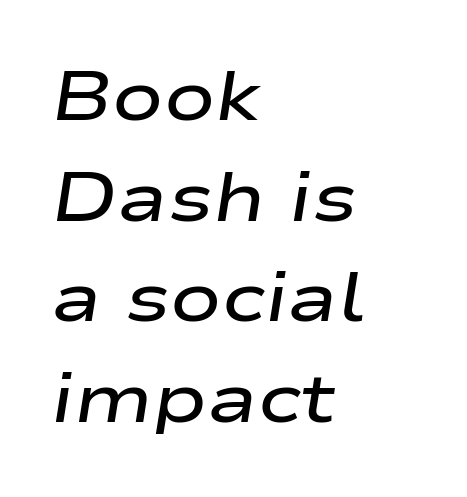
{"italic": "yes", "lean": "right", "slant_degrees": 9, "bold": "semi", "weight": "semibold", "width": "wide", "stroke_contrast": "low", "x_height": "medium", "monospaced": "no", "underline": "no", "align": "left", "line_spacing": "normal", "line_spacing_ratio": 1.48, "letter_spacing": "normal", "letter_spacing_em": 0.0, "glyph_px": 68}
